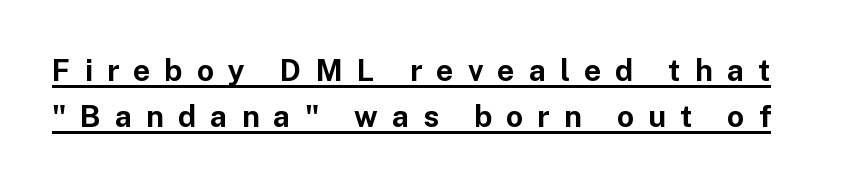
Q: Is the text bold? A: Yes.
Q: Is the text italic (slanted)? A: No, it is upright.
Q: Is the typeface a serif or a sans-serif typeface? A: Sans-serif.
Q: Is the text underlined? A: Yes.
Q: Is the spacing between letters normal or unusually wide? A: Unusually wide.
Q: Is the spacing between lines tight, normal or loose? A: Normal.
Q: Width (condensed, normal, or wide)? A: Normal.
Q: Stroke contrast? A: Low.
Q: x-height? A: Medium.
Q: Monospaced? A: No.
